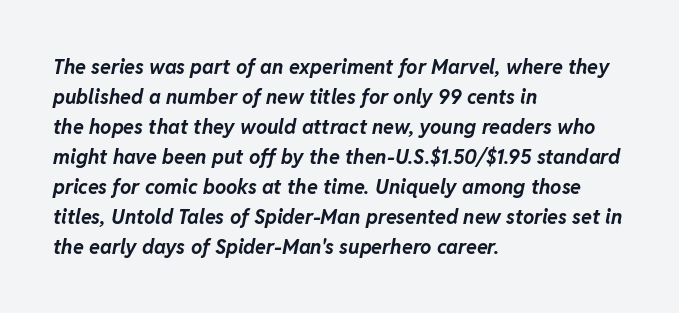
The strokes are fattened all the way to bold. The whole block is typeset with a tilt. The lines sit at an ordinary, default distance from one another. Anything drawn beneath the words? Only blank space. Teacher's note: observe the even left margin — that is flush-left alignment.
